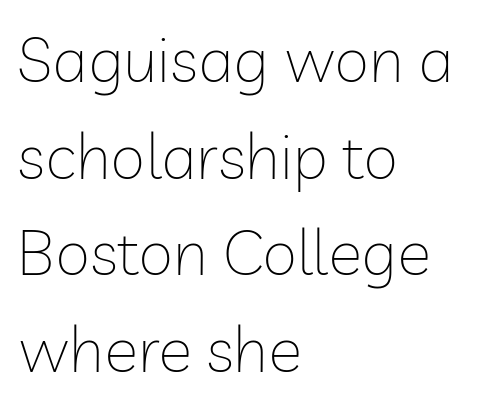
Q: Is the text bold? A: No.
Q: Is the text italic (slanted)? A: No, it is upright.
Q: Is the typeface a serif or a sans-serif typeface? A: Sans-serif.
Q: Is the text underlined? A: No.
Q: How is the paragraph aligned? A: Left-aligned.
Q: Is the spacing between letters normal or unusually wide? A: Normal.
Q: Is the spacing between lines tight, normal or loose? A: Normal.
Q: Width (condensed, normal, or wide)? A: Normal.
Q: Stroke contrast? A: Low.
Q: x-height? A: Medium.
Q: Monospaced? A: No.
